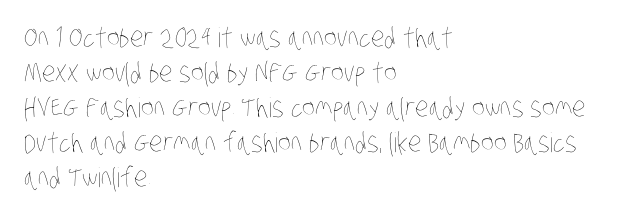
{"bold": "no", "underline": "no", "align": "left", "line_spacing": "normal", "line_spacing_ratio": 1.3, "letter_spacing": "normal", "letter_spacing_em": 0.0, "glyph_px": 27}
